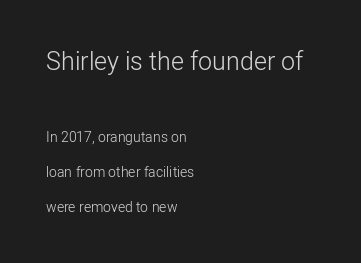
Q: Is the text bold? A: No.
Q: Is the text italic (slanted)? A: No, it is upright.
Q: Is the text underlined? A: No.
Q: How is the paragraph aligned? A: Left-aligned.
Q: Is the spacing between letters normal or unusually wide? A: Normal.
Q: Is the spacing between lines tight, normal or loose? A: Loose.
Q: Which block of text is set in a larger size, the first (top) or the second (bottom)? A: The first (top) one.
